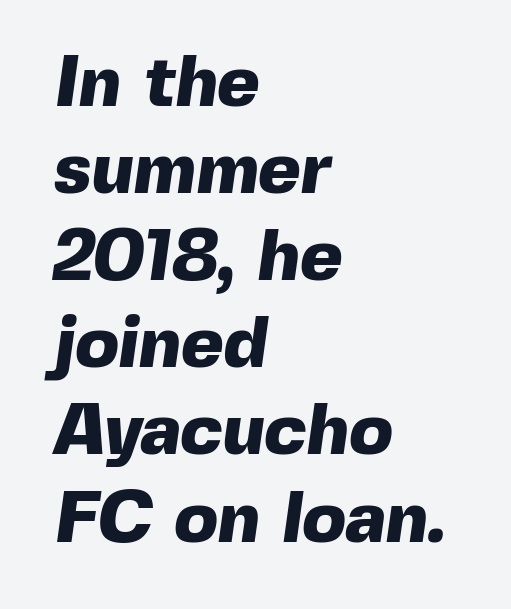
Strokes here are thick enough to call this a true bold. Looks like regular typesetting: each glyph gets only the width it needs. What stands out about the letter spacing? Nothing — it is the standard amount. Does the copy run flush right? No — it runs flush left. The zone under the glyphs is completely vacant.
